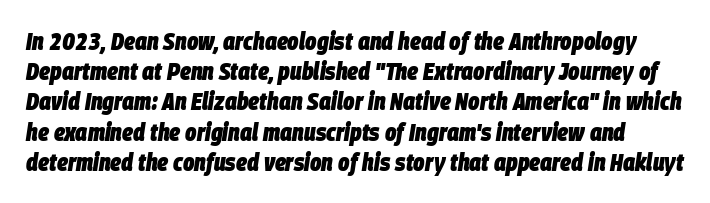
The image shows 24 px bold type, italic (leaning right); set normal line spacing (1.26x), normal letter spacing, not underlined.
